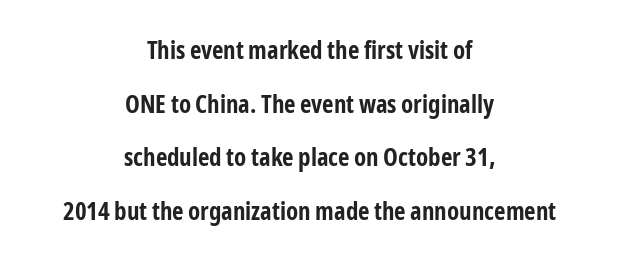
Q: Is the text bold? A: Yes.
Q: Is the text italic (slanted)? A: No, it is upright.
Q: Is the text underlined? A: No.
Q: How is the paragraph aligned? A: Centered.
Q: Is the spacing between letters normal or unusually wide? A: Normal.
Q: Is the spacing between lines tight, normal or loose? A: Loose.
